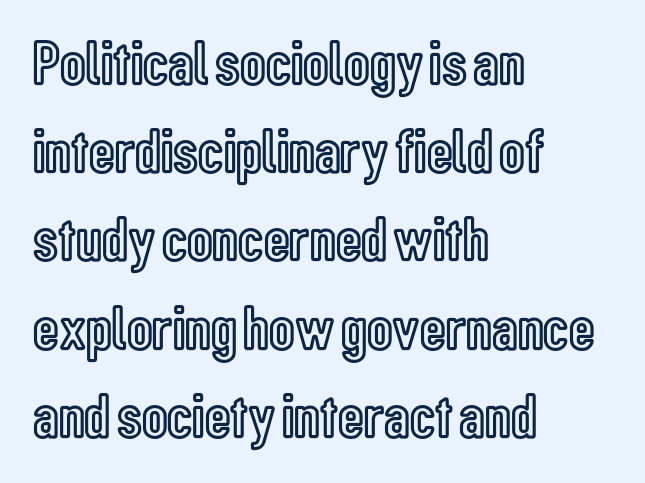
Q: Is the text italic (slanted)? A: No, it is upright.
Q: Is the text underlined? A: No.
Q: How is the paragraph aligned? A: Left-aligned.
Q: Is the spacing between letters normal or unusually wide? A: Normal.
Q: Is the spacing between lines tight, normal or loose? A: Normal.
Q: Width (condensed, normal, or wide)? A: Condensed.
Q: x-height? A: Medium.
Q: Monospaced? A: No.
